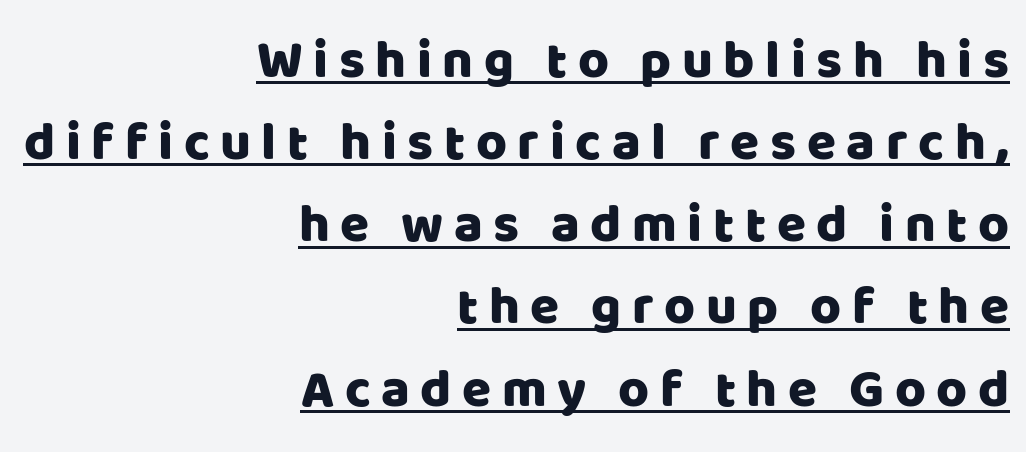
Proportional: the letters do not fall into vertical columns. This rendering features underlined lettering. This sample uses a sans-serif face. A student would call this right alignment; a typographer would say flush right, rag left. This rendering widens character spacing well past its baseline value. The letters stand straight up with perfectly vertical stems.
